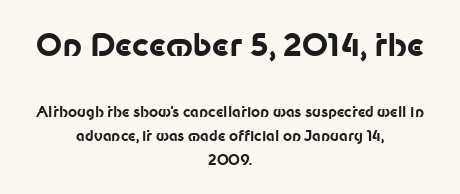
Q: Is the text bold? A: Yes.
Q: Is the text italic (slanted)? A: No, it is upright.
Q: Is the typeface a serif or a sans-serif typeface? A: Sans-serif.
Q: Is the text underlined? A: No.
Q: How is the paragraph aligned? A: Centered.
Q: Is the spacing between letters normal or unusually wide? A: Normal.
Q: Which block of text is set in a larger size, the first (top) or the second (bottom)? A: The first (top) one.
Q: Width (condensed, normal, or wide)? A: Normal.
Q: Stroke contrast? A: Low.
Q: x-height? A: Medium.
Q: Monospaced? A: No.
